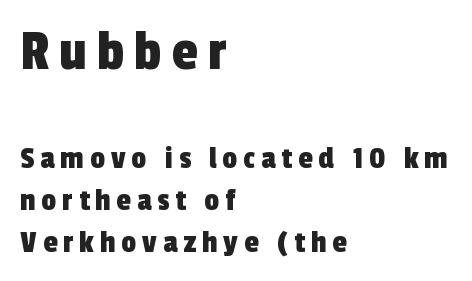
The image shows 58 px condensed sans-serif type; set left-aligned, normal line spacing (1.27x), not underlined; the first (top) block is 1.76x larger; a medium x-height.
